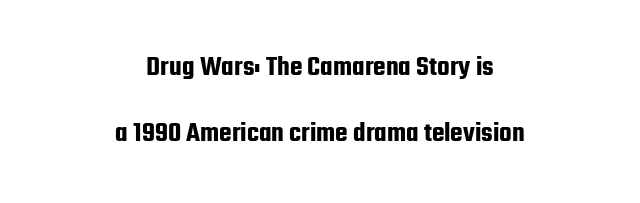
The image shows 29 px condensed sans-serif type, upright; set centered, loose line spacing (2.29x), normal letter spacing, not underlined; low stroke contrast and a medium x-height.
